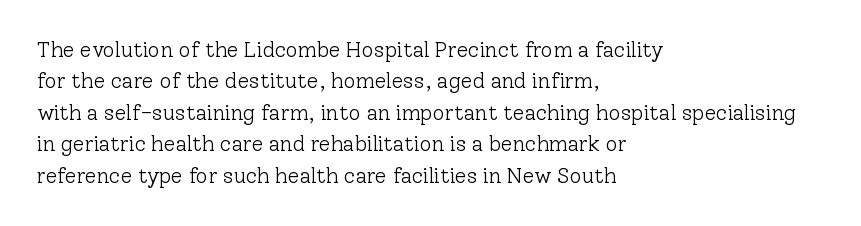
{"italic": "no", "bold": "no", "underline": "no", "align": "left", "line_spacing": "normal", "line_spacing_ratio": 1.5, "letter_spacing": "normal", "letter_spacing_em": 0.0, "glyph_px": 21}
